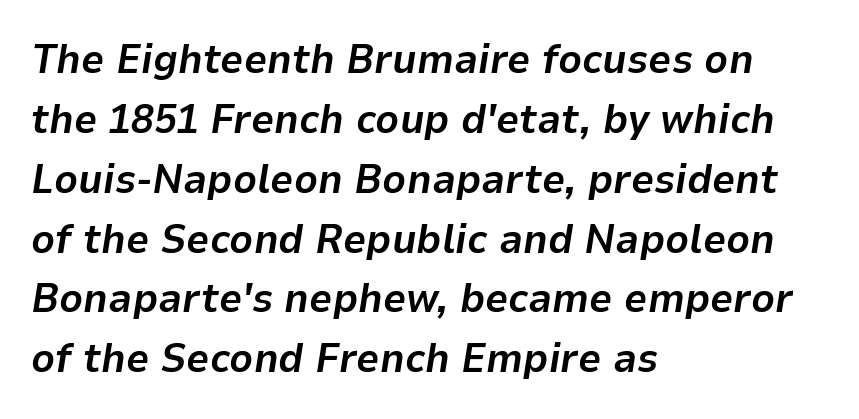
The image shows 41 px bold type, italic (leaning right); set left-aligned, normal line spacing (1.46x), normal letter spacing, not underlined; low stroke contrast and a medium x-height.
